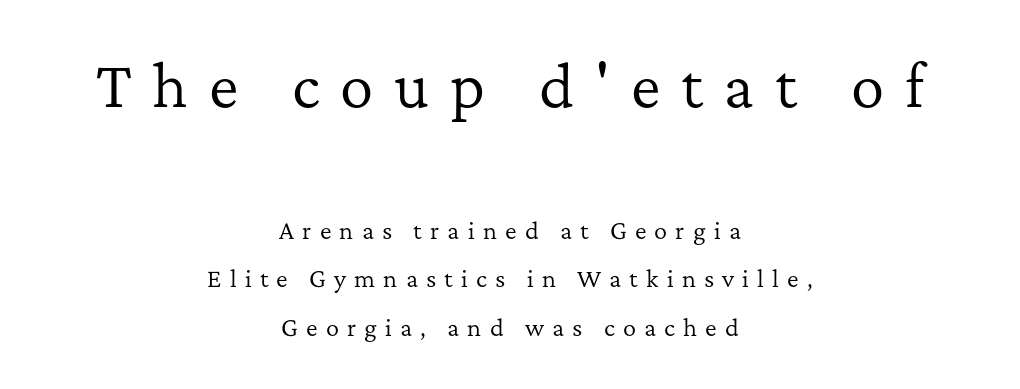
Observe the wide spacing: letters keep a clear distance from each other. The string is rendered with underlining switched off. The space between consecutive lines is lavish. Size contrast runs from large at the top to small at the bottom.
